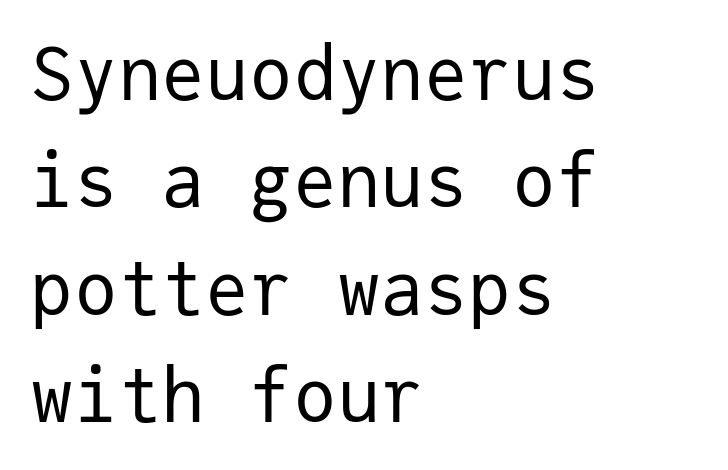
{"serif": "no", "italic": "no", "bold": "no", "weight": "regular", "width": "normal", "stroke_contrast": "low", "x_height": "medium", "monospaced": "yes", "underline": "no", "align": "left", "line_spacing": "normal", "line_spacing_ratio": 1.47, "letter_spacing": "normal", "letter_spacing_em": 0.0, "glyph_px": 73}
